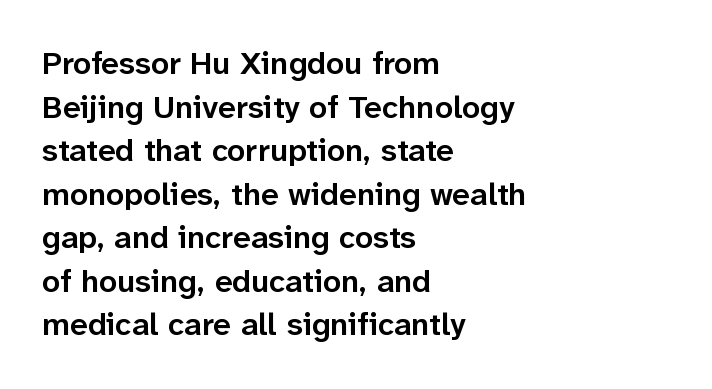
{"serif": "no", "italic": "no", "bold": "semi", "weight": "semibold", "width": "normal", "stroke_contrast": "low", "x_height": "medium", "monospaced": "no", "underline": "no", "align": "left", "line_spacing": "normal", "line_spacing_ratio": 1.36, "letter_spacing": "normal", "letter_spacing_em": 0.0, "glyph_px": 32}
